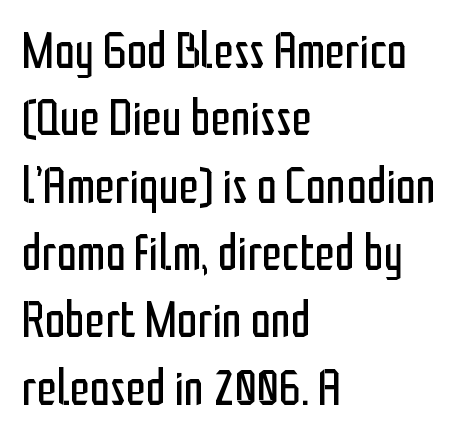
The image shows 51 px regular-weight, condensed sans-serif type, upright; set left-aligned, normal line spacing (1.32x), normal letter spacing, not underlined; low stroke contrast and a medium x-height.
